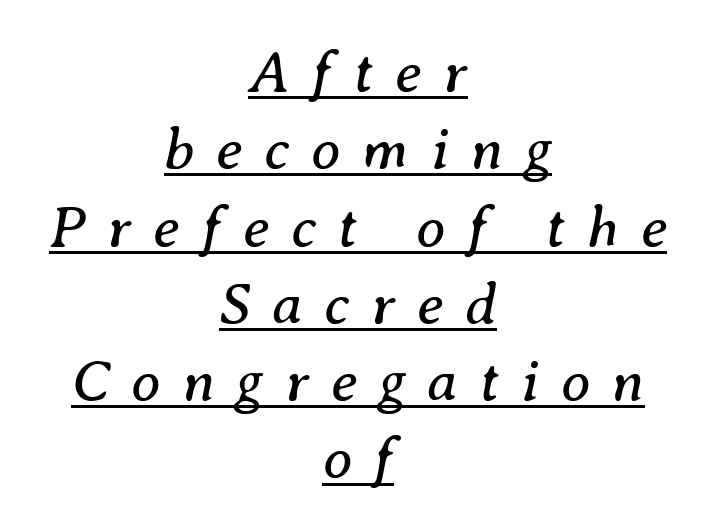
Q: Is the text bold? A: No.
Q: Is the text italic (slanted)? A: Yes, it leans right by about 8 degrees.
Q: Is the typeface a serif or a sans-serif typeface? A: Serif.
Q: Is the text underlined? A: Yes.
Q: How is the paragraph aligned? A: Centered.
Q: Is the spacing between letters normal or unusually wide? A: Unusually wide.
Q: Is the spacing between lines tight, normal or loose? A: Normal.
Q: Width (condensed, normal, or wide)? A: Normal.
Q: Stroke contrast? A: Medium.
Q: x-height? A: Medium.
Q: Monospaced? A: No.
